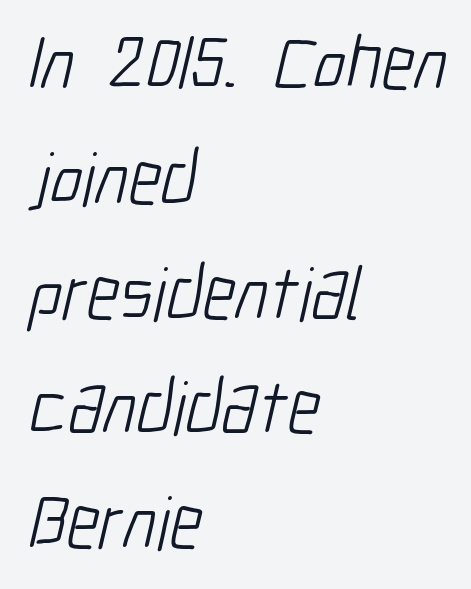
Q: Is the text bold? A: No.
Q: Is the typeface a serif or a sans-serif typeface? A: Sans-serif.
Q: Is the text underlined? A: No.
Q: How is the paragraph aligned? A: Left-aligned.
Q: Is the spacing between letters normal or unusually wide? A: Normal.
Q: Is the spacing between lines tight, normal or loose? A: Normal.
Q: Width (condensed, normal, or wide)? A: Condensed.
Q: Stroke contrast? A: Low.
Q: x-height? A: Medium.
Q: Monospaced? A: No.
